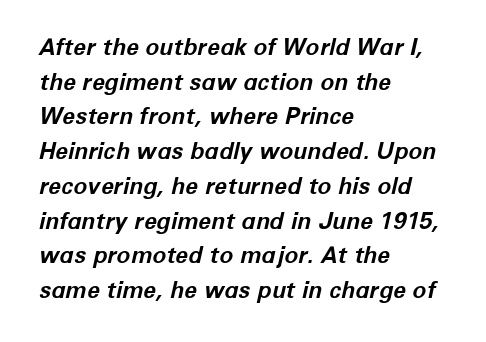
Q: Is the text bold? A: Yes.
Q: Is the text italic (slanted)? A: Yes, it leans right by about 12 degrees.
Q: Is the text underlined? A: No.
Q: How is the paragraph aligned? A: Left-aligned.
Q: Is the spacing between letters normal or unusually wide? A: Normal.
Q: Is the spacing between lines tight, normal or loose? A: Normal.
